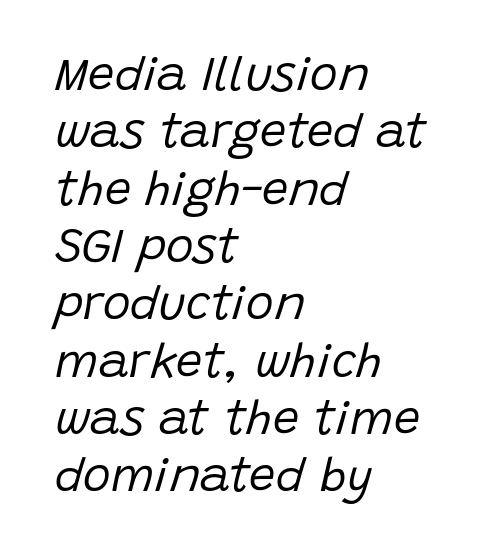
A student would call this left alignment; a typographer would say flush left, rag right. Spacing verdict: proportional, widths tailored to each character. The strokes carry an ordinary text weight at most. It's the slanting kind of type. The passage shown has conventional tracking throughout.
